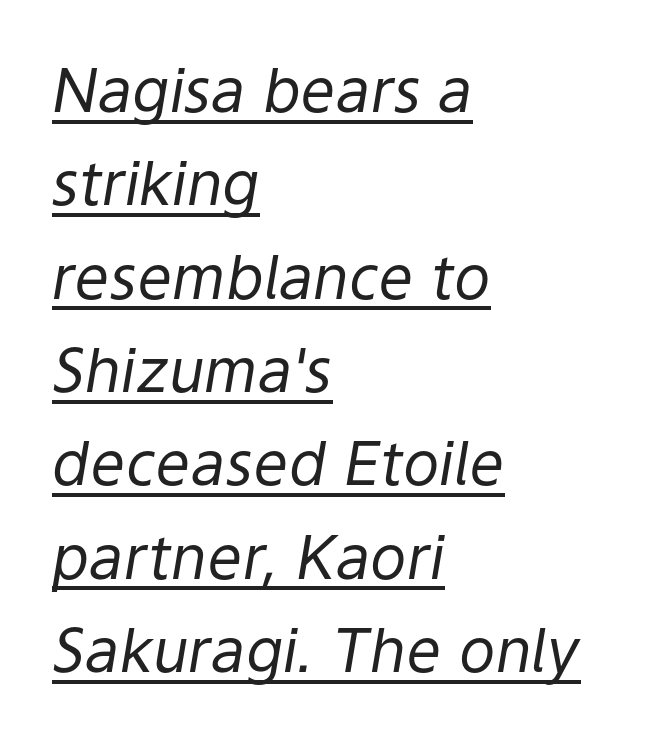
{"italic": "yes", "lean": "right", "slant_degrees": 9, "bold": "no", "weight": "regular", "width": "normal", "stroke_contrast": "low", "x_height": "medium", "monospaced": "no", "underline": "yes", "align": "left", "line_spacing": "normal", "line_spacing_ratio": 1.53, "letter_spacing": "normal", "letter_spacing_em": 0.0, "glyph_px": 61}
